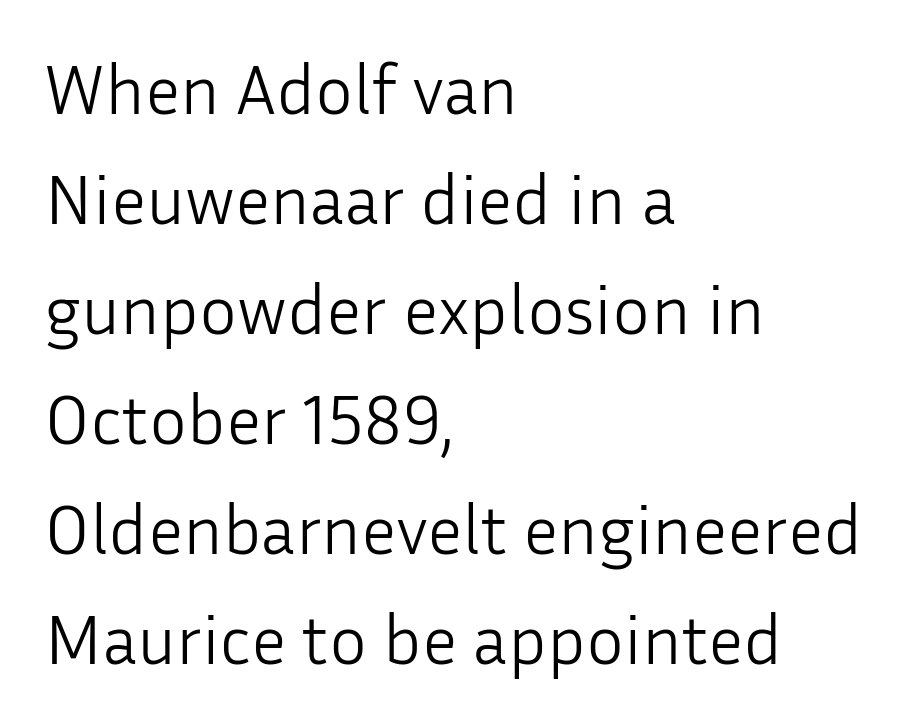
The image shows 71 px light sans-serif type, upright; set left-aligned, normal line spacing (1.55x), normal letter spacing, not underlined; low stroke contrast and a medium x-height.
